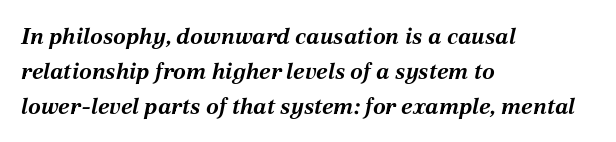
Left-aligned paragraph, ragged on the right. The whole block is typeset with a tilt. Baseline-to-baseline distance is the conventional proportion of letter height. Only glyphs here, with clear space below each row. Caption: bold face, heavy strokes.
